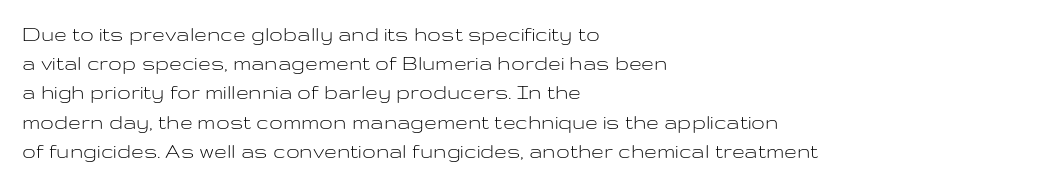
{"italic": "no", "bold": "no", "underline": "no", "align": "left", "line_spacing": "normal", "line_spacing_ratio": 1.27, "letter_spacing": "normal", "letter_spacing_em": 0.0, "glyph_px": 23}
